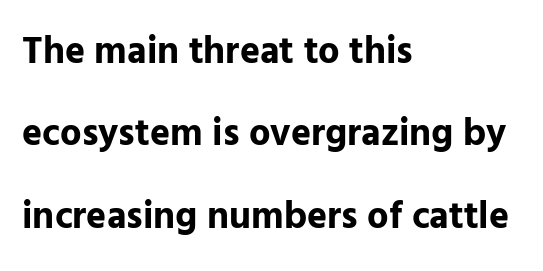
{"serif": "no", "italic": "no", "bold": "yes", "weight": "bold", "width": "normal", "stroke_contrast": "low", "x_height": "medium", "monospaced": "no", "underline": "no", "align": "left", "line_spacing": "loose", "line_spacing_ratio": 2.17, "letter_spacing": "normal", "letter_spacing_em": 0.0, "glyph_px": 38}
